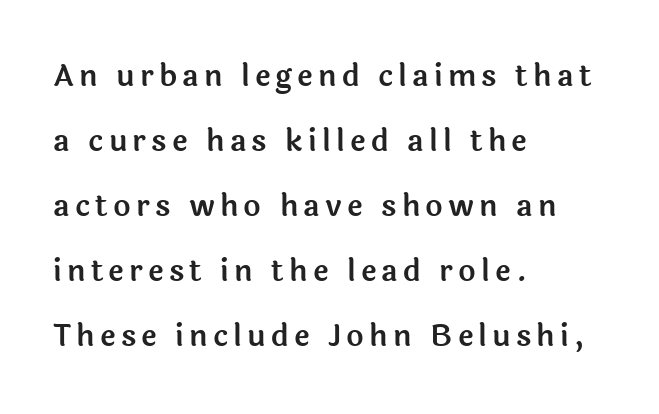
{"serif": "no", "italic": "no", "width": "normal", "x_height": "medium", "monospaced": "no", "underline": "no", "align": "left", "line_spacing": "loose", "line_spacing_ratio": 2.17, "glyph_px": 30}
